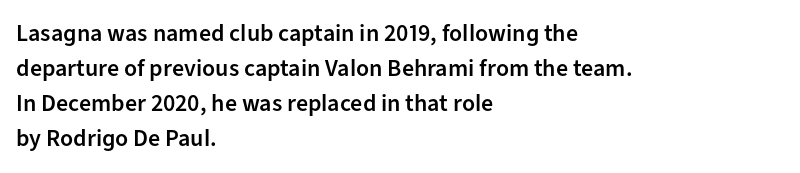
Q: Is the text bold? A: Semi-bold.
Q: Is the text italic (slanted)? A: No, it is upright.
Q: Is the text underlined? A: No.
Q: How is the paragraph aligned? A: Left-aligned.
Q: Is the spacing between letters normal or unusually wide? A: Normal.
Q: Is the spacing between lines tight, normal or loose? A: Normal.
